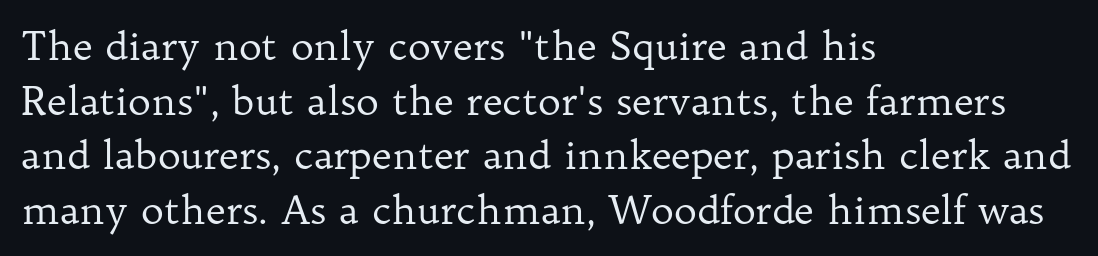
The image shows 39 px regular-weight serif type, upright; set left-aligned, normal line spacing (1.4x), normal letter spacing, not underlined; low stroke contrast and a medium x-height.
